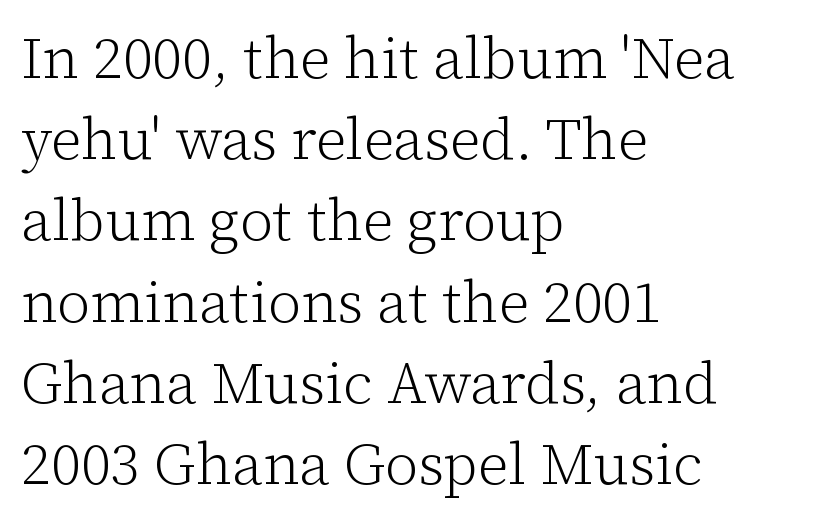
A roman cut, with each character standing at attention. The letters advance in unequal steps, a hallmark of proportional type. The space between consecutive lines is moderate. Lines of text with bare space underneath. All the whitespace from short lines collects on the right.
